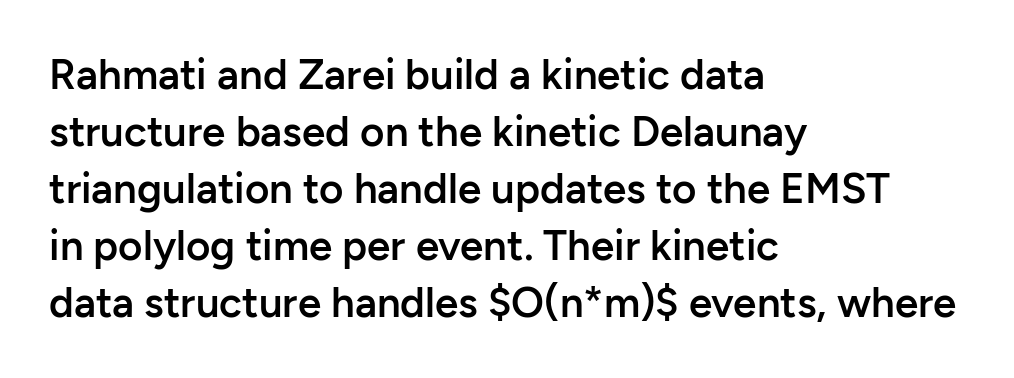
The setting favours the left margin, as ordinary paragraphs usually do. Posture: vertical. The area under the type is left untouched. Nothing unusual about the tracking: characters are spaced as the font intends.
